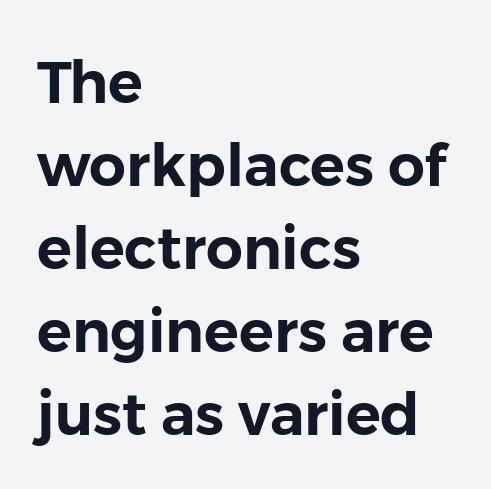
{"serif": "no", "italic": "no", "width": "normal", "stroke_contrast": "low", "x_height": "medium", "monospaced": "no", "underline": "no", "align": "left", "line_spacing": "normal", "line_spacing_ratio": 1.43, "letter_spacing": "normal", "letter_spacing_em": 0.0, "glyph_px": 58}
